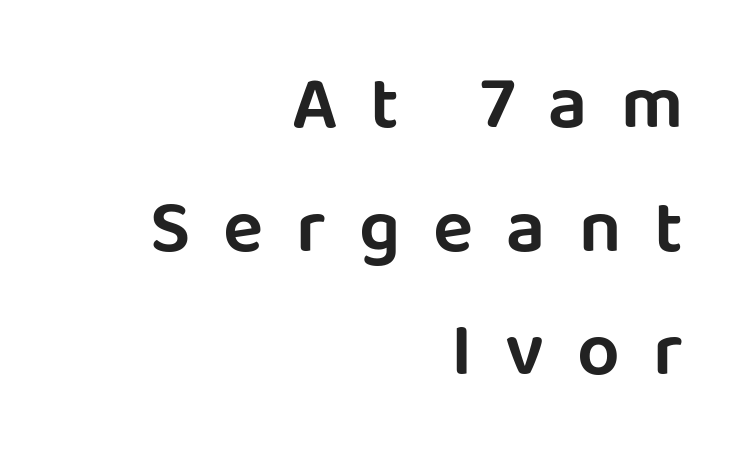
The image shows 75 px sans-serif type, upright; set right-aligned, normal line spacing (1.65x), unusually wide letter spacing (+0.44 em), not underlined; low stroke contrast and a large x-height.
